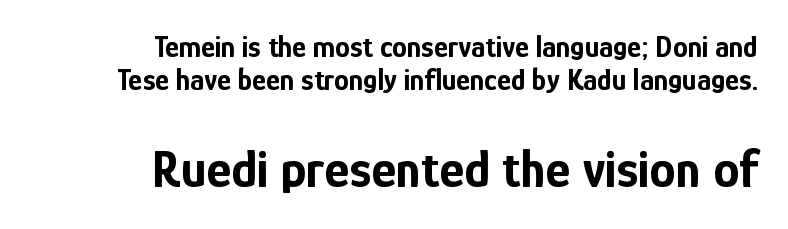
A typesetter would call this zero additional tracking. The letters are bold, with thick, heavy strokes. It's the straight-up-and-down kind of type. Is this a sans? Yes — the strokes have no serifs. The later block is typeset at a bigger size than the earlier block.
